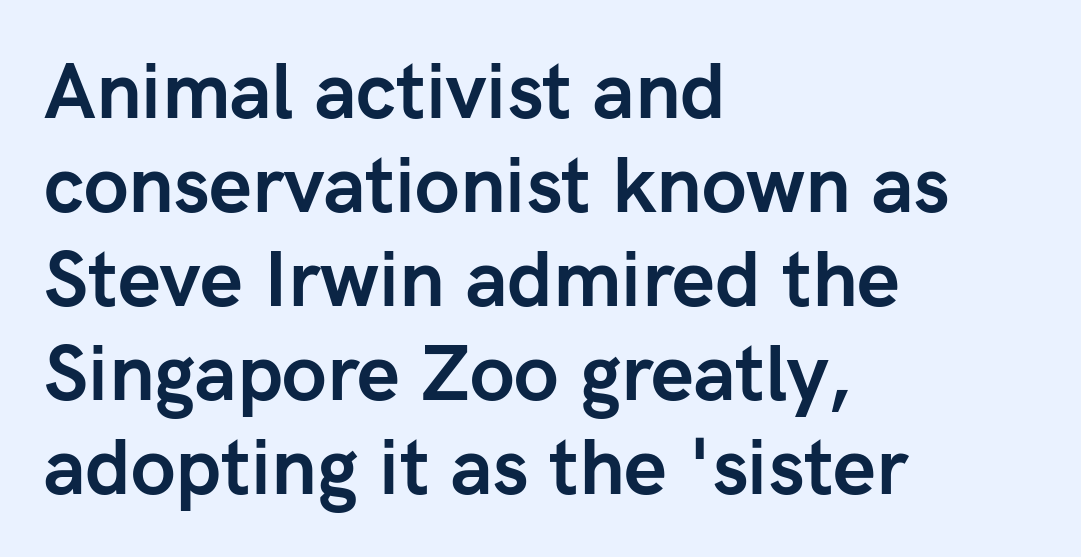
{"serif": "no", "italic": "no", "bold": "yes", "weight": "semibold", "width": "normal", "stroke_contrast": "low", "x_height": "medium", "monospaced": "no", "underline": "no", "align": "left", "line_spacing_ratio": 1.22, "letter_spacing": "normal", "letter_spacing_em": 0.0, "glyph_px": 77}
